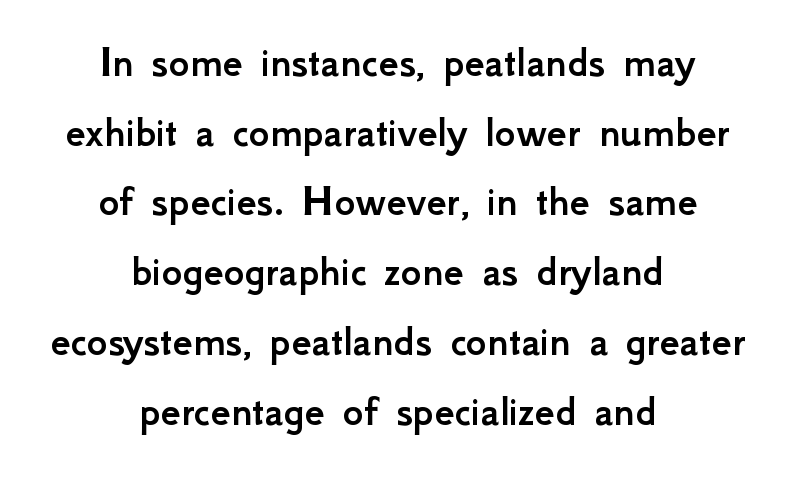
Q: Is the text italic (slanted)? A: No, it is upright.
Q: Is the typeface a serif or a sans-serif typeface? A: Sans-serif.
Q: Is the text underlined? A: No.
Q: How is the paragraph aligned? A: Centered.
Q: Is the spacing between letters normal or unusually wide? A: Normal.
Q: Is the spacing between lines tight, normal or loose? A: Normal.
Q: Width (condensed, normal, or wide)? A: Normal.
Q: Stroke contrast? A: Low.
Q: x-height? A: Small.
Q: Monospaced? A: No.
